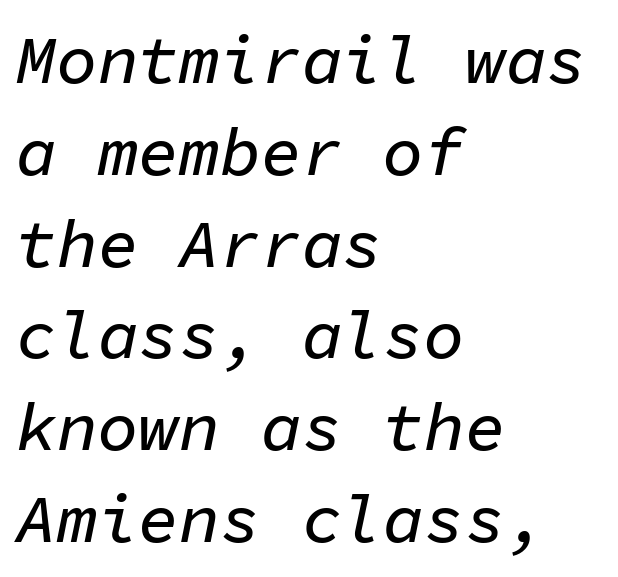
A typesetter would call this monospace, since all characters share one set width. The space directly below the letters is spotless. Notice how the stems are inclined rather than vertical — that's the hallmark of italics. Look at the tracking — it's just the regular setting, nothing added. All the whitespace from short lines collects on the right. The lines sit at an ordinary, default distance from one another.
